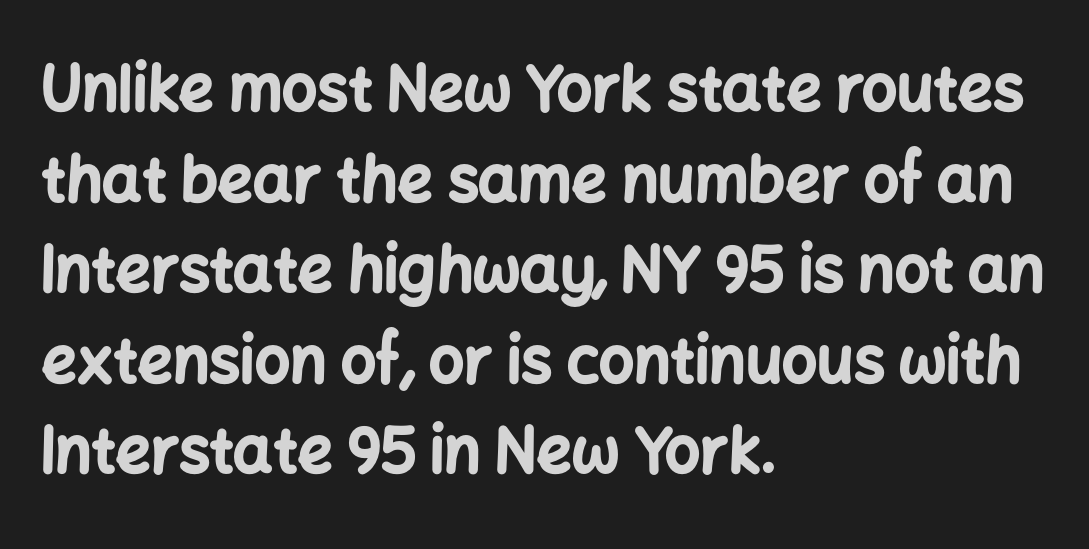
{"serif": "no", "italic": "no", "bold": "yes", "weight": "bold", "width": "normal", "stroke_contrast": "low", "x_height": "medium", "monospaced": "no", "underline": "no", "align": "left", "line_spacing": "normal", "line_spacing_ratio": 1.46, "letter_spacing": "normal", "letter_spacing_em": 0.0, "glyph_px": 62}
